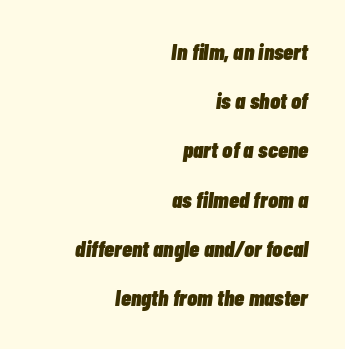
Q: Is the text bold? A: Yes.
Q: Is the text italic (slanted)? A: Yes, it leans right by about 7 degrees.
Q: Is the text underlined? A: No.
Q: How is the paragraph aligned? A: Right-aligned.
Q: Is the spacing between letters normal or unusually wide? A: Normal.
Q: Is the spacing between lines tight, normal or loose? A: Loose.
